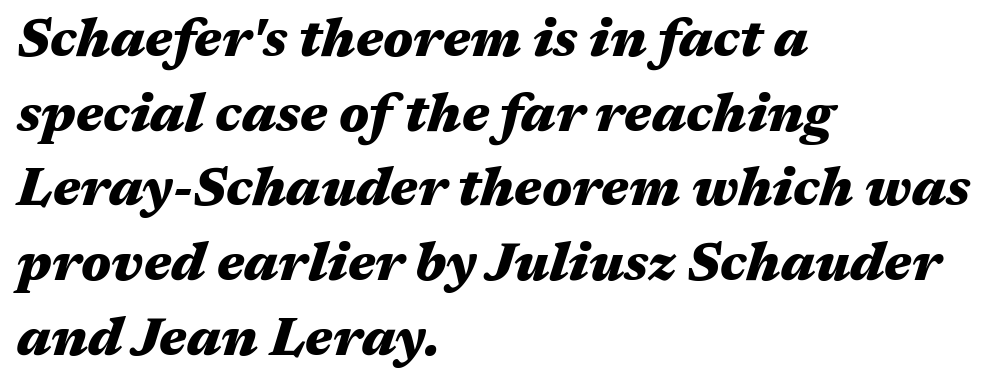
Each letter keeps its own natural width here, so spacing adapts to shape. There is no visible air inserted between adjacent glyphs. The typesetter chose a ragged-right arrangement here. A typesetter would mark this as italic.
